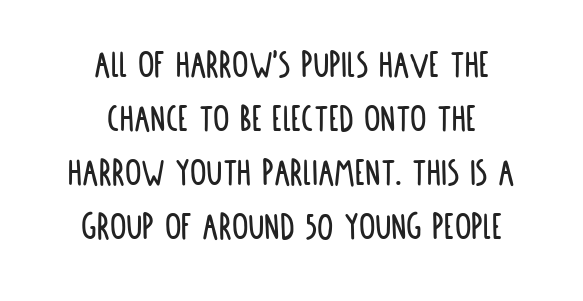
Letter spacing: default. Just letters on the line, the space beneath them empty. Line spacing here is normal. No italicization has been applied; the sample stays upright. These lines are rendered in a variable-pitch font. This is sans-serif lettering, the kind often seen on screens and signage.
